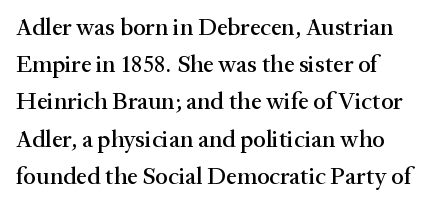
Q: Is the text italic (slanted)? A: No, it is upright.
Q: Is the text underlined? A: No.
Q: Is the spacing between letters normal or unusually wide? A: Normal.
Q: Is the spacing between lines tight, normal or loose? A: Normal.
